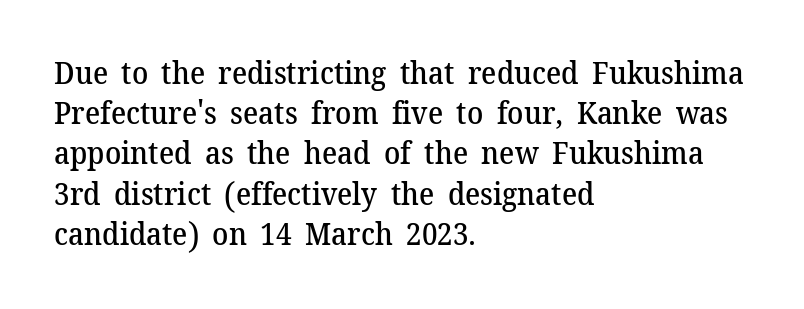
The image shows 30 px semibold serif type, upright; set left-aligned, normal line spacing (1.34x), normal letter spacing, not underlined; medium stroke contrast and a medium x-height.
